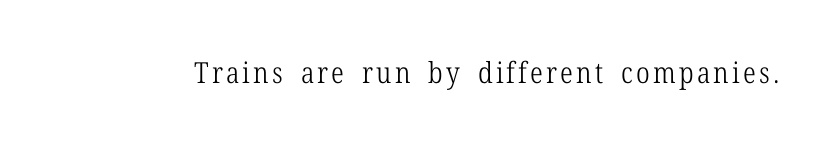
The rendering uses natural spacing where letterforms have individual widths. Descenders are the only things crossing below the line. To sum up the face: it has serifs. These lines were composed using upright roman letters.
